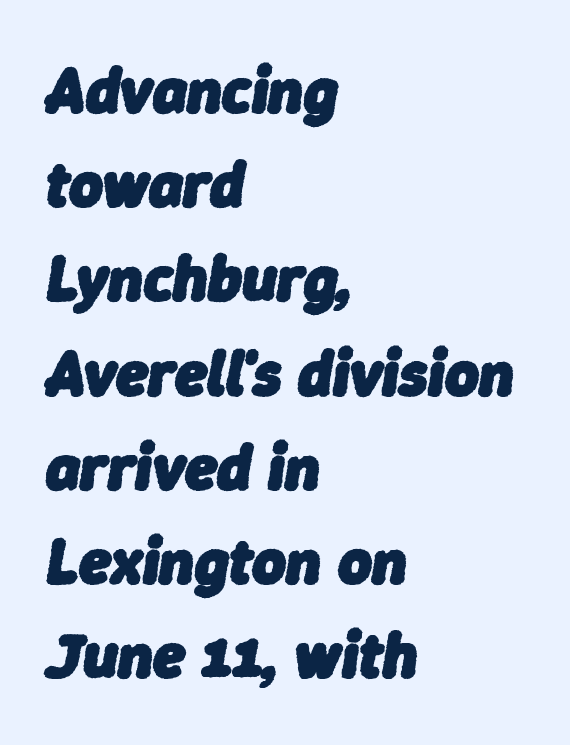
The image shows 65 px heavy type, italic (leaning right); set left-aligned, normal line spacing (1.45x), normal letter spacing, not underlined; low stroke contrast and a medium x-height.
